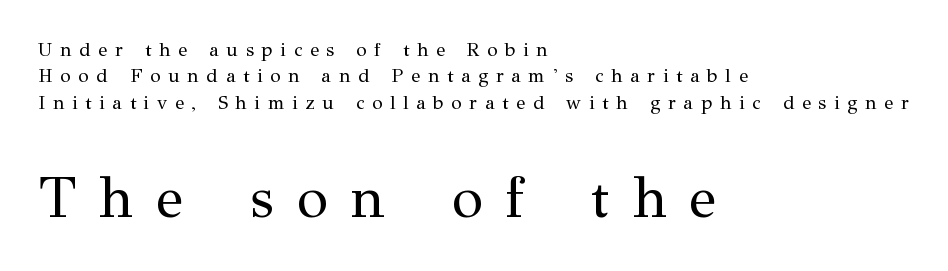
{"serif": "yes", "italic": "no", "bold": "no", "weight": "regular", "width": "normal", "stroke_contrast": "medium", "x_height": "medium", "monospaced": "no", "underline": "no", "align": "left", "line_spacing": "normal", "line_spacing_ratio": 1.39, "letter_spacing": "wide", "letter_spacing_em": 0.41, "larger_block": "second", "size_ratio": 3.0, "glyph_px": 57}
